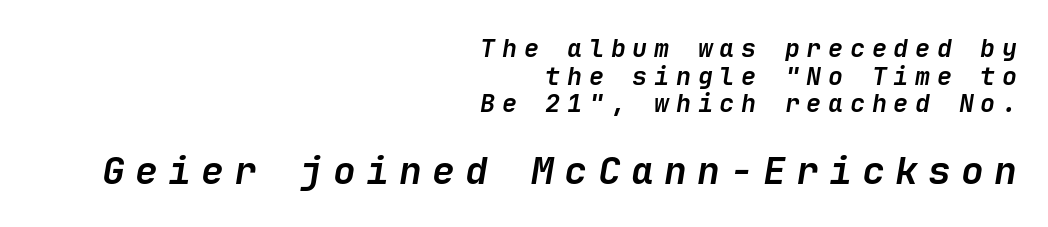
Type without underlining. The more generous point size was reserved for the lower chunk. In terms of posture, this sample is oblique. How would I describe the line gaps? Narrow and economical.
